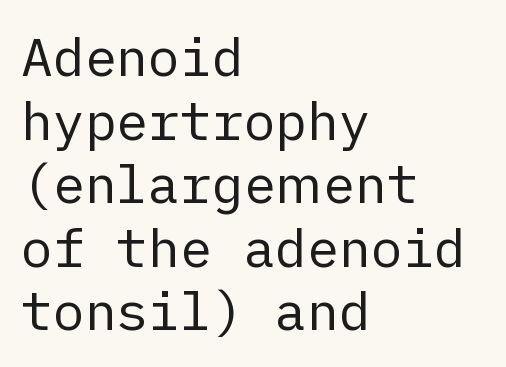
This rendering employs a face without finishing strokes, i.e., a sans-serif. Nope, not italic — everything's standing straight. One-word summary of the alignment: left. This rendering features lettering with no underline. Words appear dense and cohesive because spacing is normal. The typesetting does not lean heavy: it is not bold.
